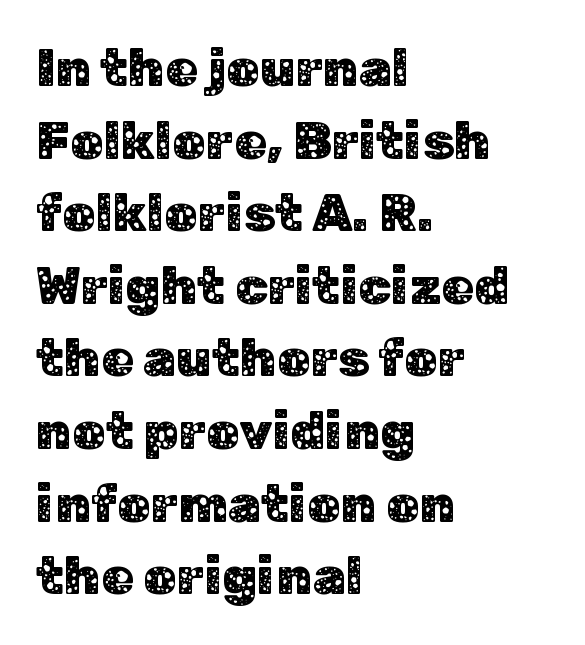
A typesetter would call this proportional, since set widths differ per character. Anything drawn beneath the words? Only blank space. Classification — sans serif. Caption: standard tracking, unaltered. Vertical spacing — default. Short and long lines alike share a common starting point at left.
